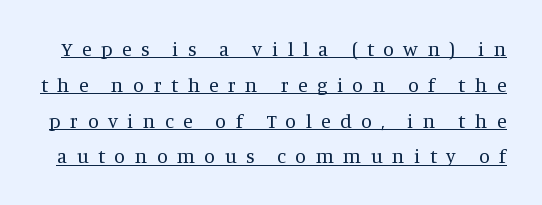
The image shows 20 px text type, upright; set line spacing 1.79x, unusually wide letter spacing (+0.47 em), underlined.
